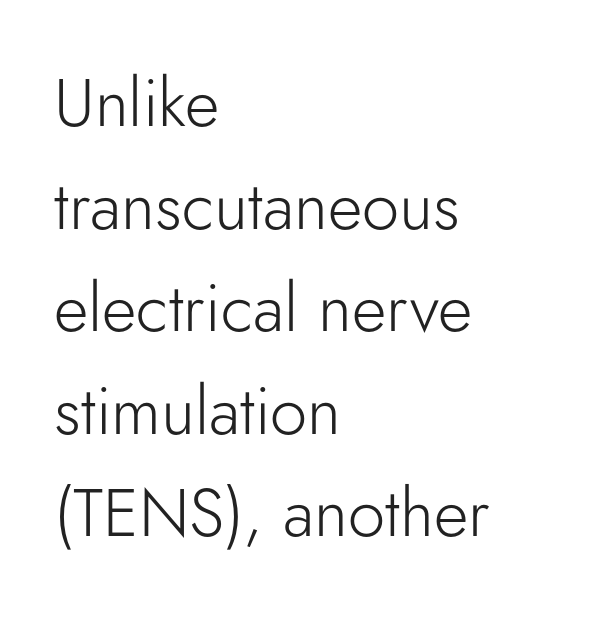
Q: Is the text bold? A: No.
Q: Is the text italic (slanted)? A: No, it is upright.
Q: Is the typeface a serif or a sans-serif typeface? A: Sans-serif.
Q: Is the text underlined? A: No.
Q: How is the paragraph aligned? A: Left-aligned.
Q: Is the spacing between letters normal or unusually wide? A: Normal.
Q: Is the spacing between lines tight, normal or loose? A: Normal.
Q: Width (condensed, normal, or wide)? A: Normal.
Q: Stroke contrast? A: Low.
Q: x-height? A: Small.
Q: Monospaced? A: No.
